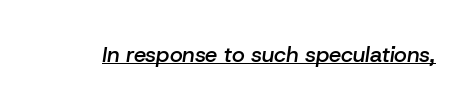
Q: Is the text bold? A: Semi-bold.
Q: Is the text italic (slanted)? A: Yes, it leans right by about 8 degrees.
Q: Is the text underlined? A: Yes.
Q: Is the spacing between letters normal or unusually wide? A: Normal.
